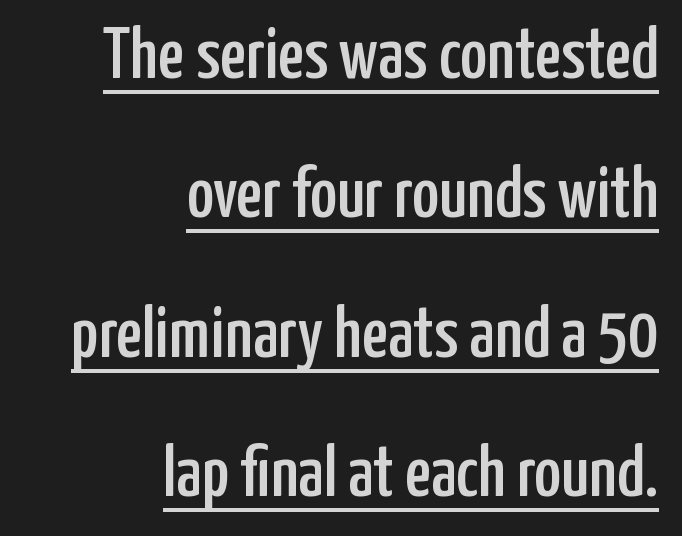
Note: no serifs on the glyphs. Where is the straight margin? On the right. These characters rest on top of a visible drawn line. A typesetter would mark this as roman, not italic.
